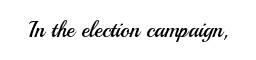
{"bold": "no", "underline": "no", "letter_spacing": "normal", "letter_spacing_em": 0.0, "glyph_px": 22}
